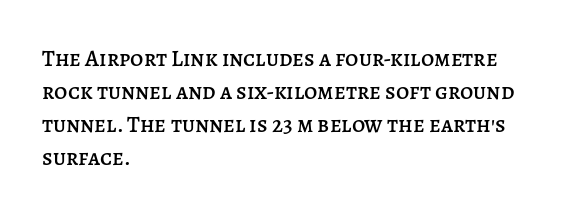
{"italic": "no", "underline": "no", "align": "left", "line_spacing": "normal", "line_spacing_ratio": 1.43, "letter_spacing": "normal", "letter_spacing_em": 0.0, "glyph_px": 23}
